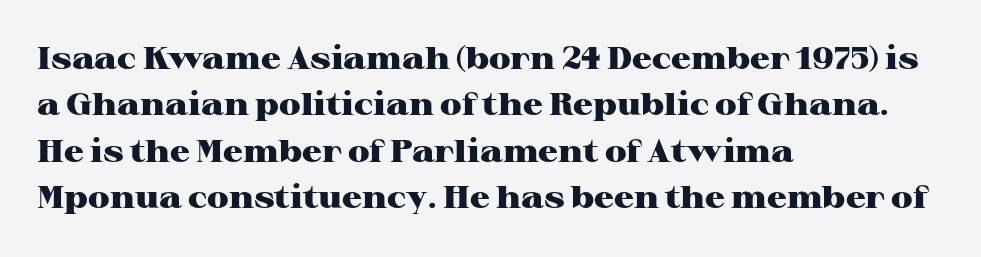
Q: Is the text bold? A: Yes.
Q: Is the text italic (slanted)? A: No, it is upright.
Q: Is the typeface a serif or a sans-serif typeface? A: Serif.
Q: Is the text underlined? A: No.
Q: How is the paragraph aligned? A: Left-aligned.
Q: Is the spacing between letters normal or unusually wide? A: Normal.
Q: Is the spacing between lines tight, normal or loose? A: Normal.
Q: Width (condensed, normal, or wide)? A: Wide.
Q: Stroke contrast? A: High.
Q: x-height? A: Medium.
Q: Monospaced? A: No.
